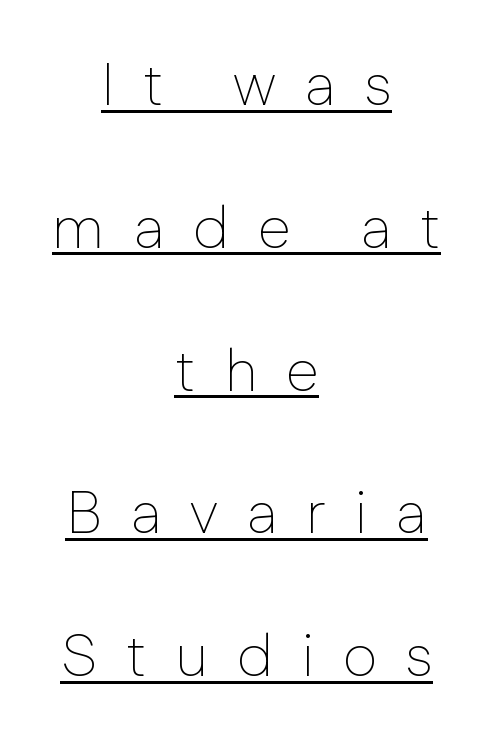
Q: Is the text bold? A: No.
Q: Is the text italic (slanted)? A: No, it is upright.
Q: Is the typeface a serif or a sans-serif typeface? A: Sans-serif.
Q: Is the text underlined? A: Yes.
Q: How is the paragraph aligned? A: Centered.
Q: Is the spacing between letters normal or unusually wide? A: Unusually wide.
Q: Is the spacing between lines tight, normal or loose? A: Loose.
Q: Width (condensed, normal, or wide)? A: Normal.
Q: Stroke contrast? A: Low.
Q: x-height? A: Medium.
Q: Monospaced? A: No.
